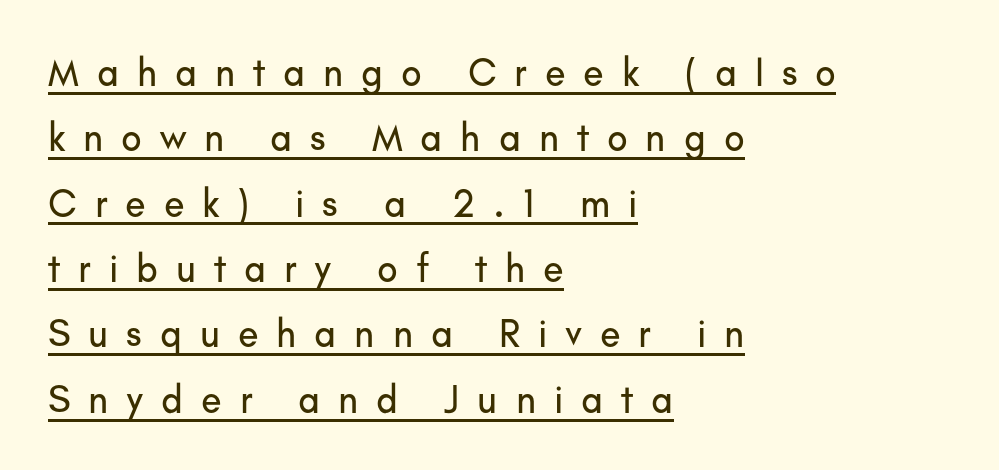
Q: Is the text italic (slanted)? A: No, it is upright.
Q: Is the typeface a serif or a sans-serif typeface? A: Sans-serif.
Q: Is the text underlined? A: Yes.
Q: How is the paragraph aligned? A: Left-aligned.
Q: Is the spacing between letters normal or unusually wide? A: Unusually wide.
Q: Width (condensed, normal, or wide)? A: Normal.
Q: Stroke contrast? A: Low.
Q: x-height? A: Small.
Q: Monospaced? A: No.
